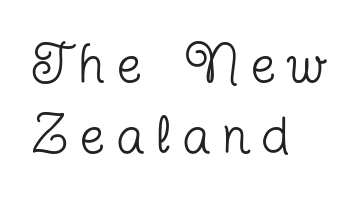
Nope, not italic — everything's standing straight. The horizontal fit of the characters is loose and conspicuously gappy. Visually the block forms a straight wall on the left and a jagged coastline on the right. Do the characters align in a grid? No, the font is proportional. Each letter's strokes conclude with small projecting serifs.
